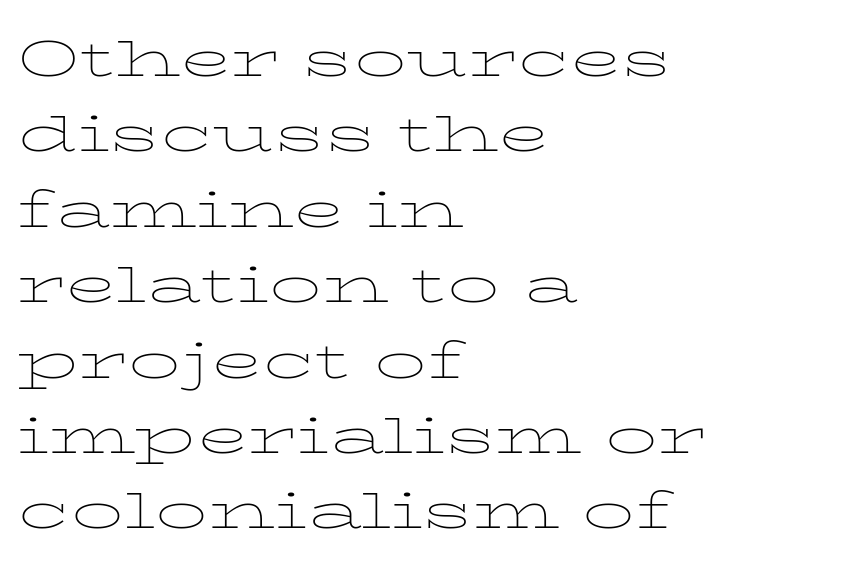
{"serif": "yes", "italic": "no", "bold": "no", "weight": "thin", "width": "wide", "stroke_contrast": "low", "x_height": "medium", "monospaced": "no", "underline": "no", "align": "left", "line_spacing": "normal", "line_spacing_ratio": 1.45, "letter_spacing": "normal", "letter_spacing_em": 0.0, "glyph_px": 52}
